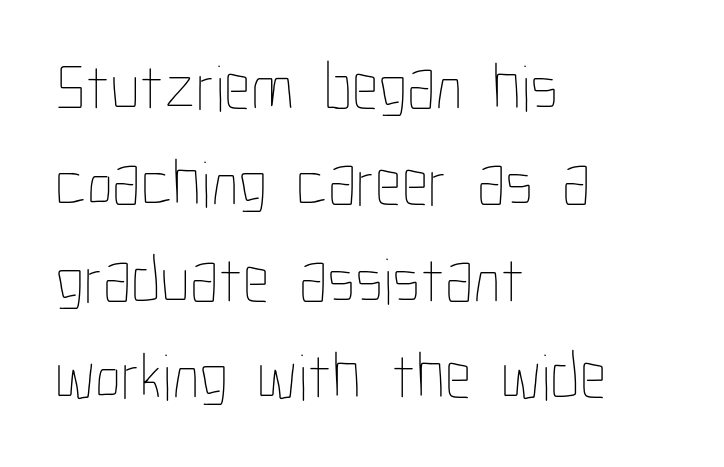
{"italic": "no", "bold": "no", "weight": "thin", "width": "condensed", "stroke_contrast": "low", "x_height": "medium", "monospaced": "no", "underline": "no", "align": "left", "line_spacing": "normal", "line_spacing_ratio": 1.46, "letter_spacing": "normal", "letter_spacing_em": 0.0, "glyph_px": 66}
